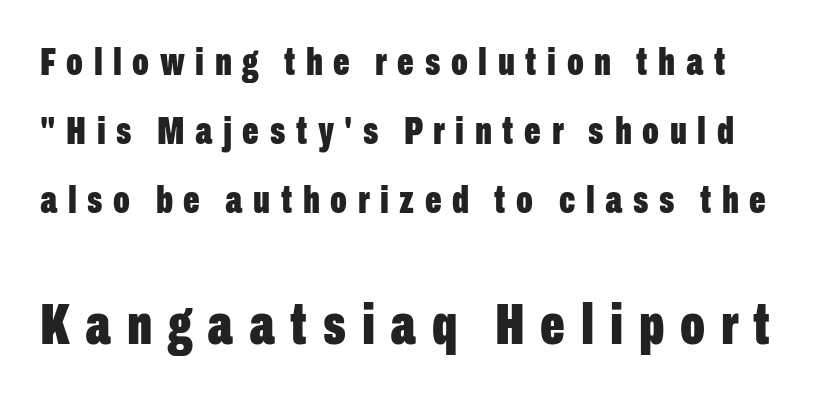
{"serif": "no", "italic": "no", "bold": "yes", "weight": "bold", "width": "condensed", "stroke_contrast": "low", "x_height": "medium", "monospaced": "no", "underline": "no", "line_spacing_ratio": 1.77, "letter_spacing": "wide", "letter_spacing_em": 0.27, "larger_block": "second", "size_ratio": 1.49, "glyph_px": 58}
